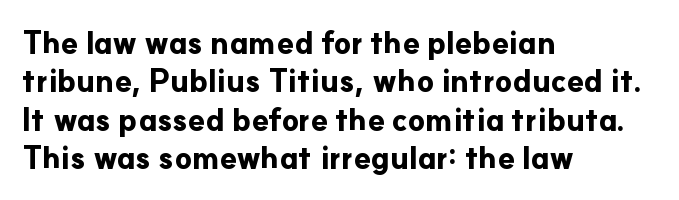
The rendering anchors every line to the left-hand side. The typography opts for an upright posture over an oblique one. Underlining? Definitely not there. Glyph-to-glyph distance matches everyday printed text. The face used here is proportionally spaced, like ordinary book or web type. This is sans-serif lettering, the kind often seen on screens and signage.
